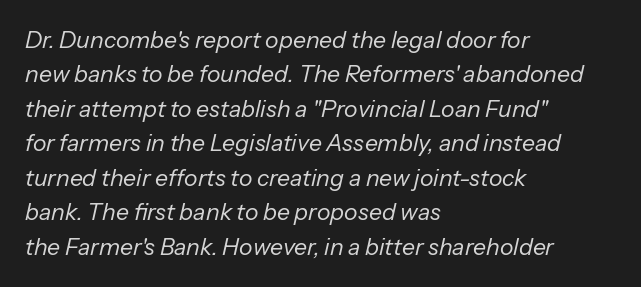
{"italic": "yes", "lean": "right", "slant_degrees": 13, "bold": "no", "underline": "no", "align": "left", "line_spacing": "normal", "line_spacing_ratio": 1.5, "letter_spacing": "normal", "letter_spacing_em": 0.0, "glyph_px": 23}
